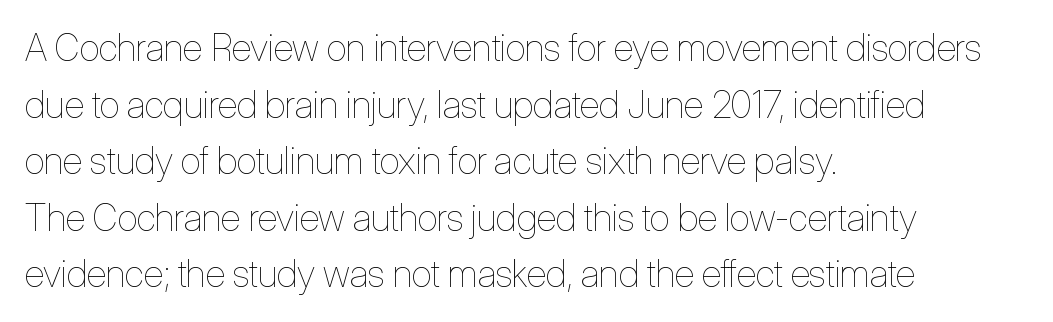
Is there much room between lines? A standard amount, neither cramped nor airy. The text block is weighted toward the left margin, trailing off unevenly rightward. Words appear dense and cohesive because spacing is normal. The baseline area is clear. Looks like regular typesetting: each glyph gets only the width it needs.
